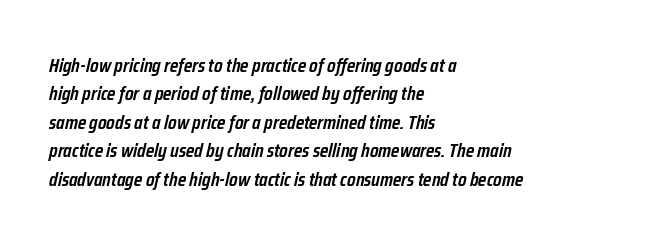
{"italic": "yes", "lean": "right", "slant_degrees": 12, "bold": "semi", "underline": "no", "align": "left", "line_spacing": "normal", "line_spacing_ratio": 1.42, "letter_spacing": "normal", "letter_spacing_em": 0.0, "glyph_px": 20}
